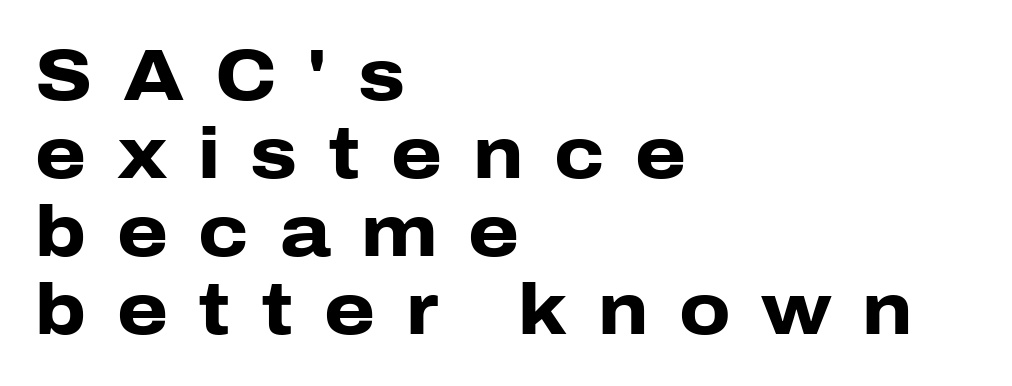
{"serif": "no", "italic": "no", "bold": "yes", "weight": "heavy", "width": "normal", "stroke_contrast": "low", "x_height": "medium", "monospaced": "no", "underline": "no", "align": "left", "line_spacing": "tight", "line_spacing_ratio": 1.07, "letter_spacing": "wide", "letter_spacing_em": 0.42, "glyph_px": 73}
